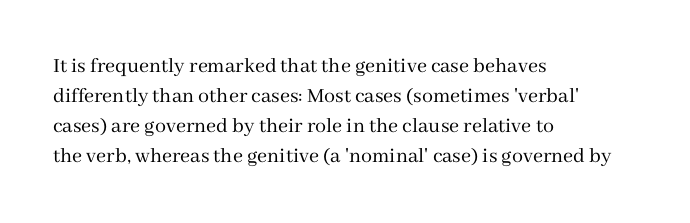
Reading down the column, the eye jumps a familiar distance to each next line. Left-aligned paragraph, ragged on the right. Check under the words: just untouched page. Nope, not italic — everything's standing straight.
